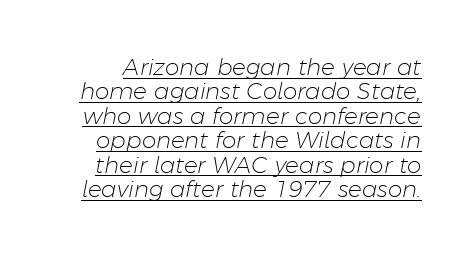
The image shows 23 px text type, italic (leaning right); set tight line spacing (1.06x), normal letter spacing, underlined.
